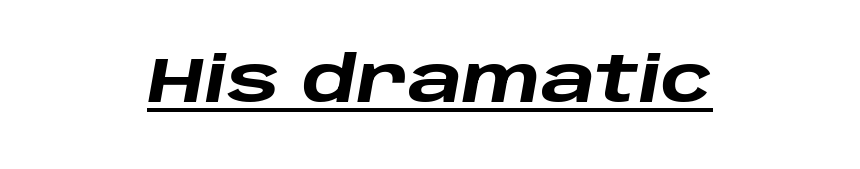
Q: Is the text bold? A: Yes.
Q: Is the text italic (slanted)? A: Yes, it leans right by about 10 degrees.
Q: Is the text underlined? A: Yes.
Q: How is the paragraph aligned? A: Centered.
Q: Is the spacing between letters normal or unusually wide? A: Normal.
Q: Width (condensed, normal, or wide)? A: Wide.
Q: Stroke contrast? A: Low.
Q: x-height? A: Large.
Q: Monospaced? A: No.
